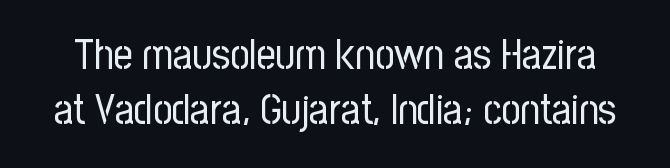
Q: Is the text bold? A: No.
Q: Is the text italic (slanted)? A: No, it is upright.
Q: Is the typeface a serif or a sans-serif typeface? A: Sans-serif.
Q: Is the text underlined? A: No.
Q: Is the spacing between letters normal or unusually wide? A: Normal.
Q: Is the spacing between lines tight, normal or loose? A: Normal.
Q: Width (condensed, normal, or wide)? A: Condensed.
Q: Stroke contrast? A: Low.
Q: x-height? A: Medium.
Q: Monospaced? A: No.
